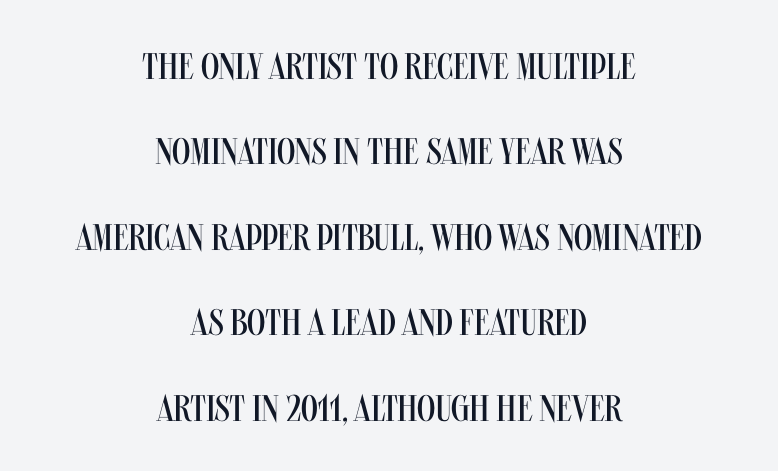
Does the copy run flush right? No — it is centered line by line. Spacing verdict: proportional, widths tailored to each character. What's the leading like? Stretched, with rows far apart. The typeface chosen for these lines omits serifs. Posture: vertical. Nobody drew a line under any word here.
